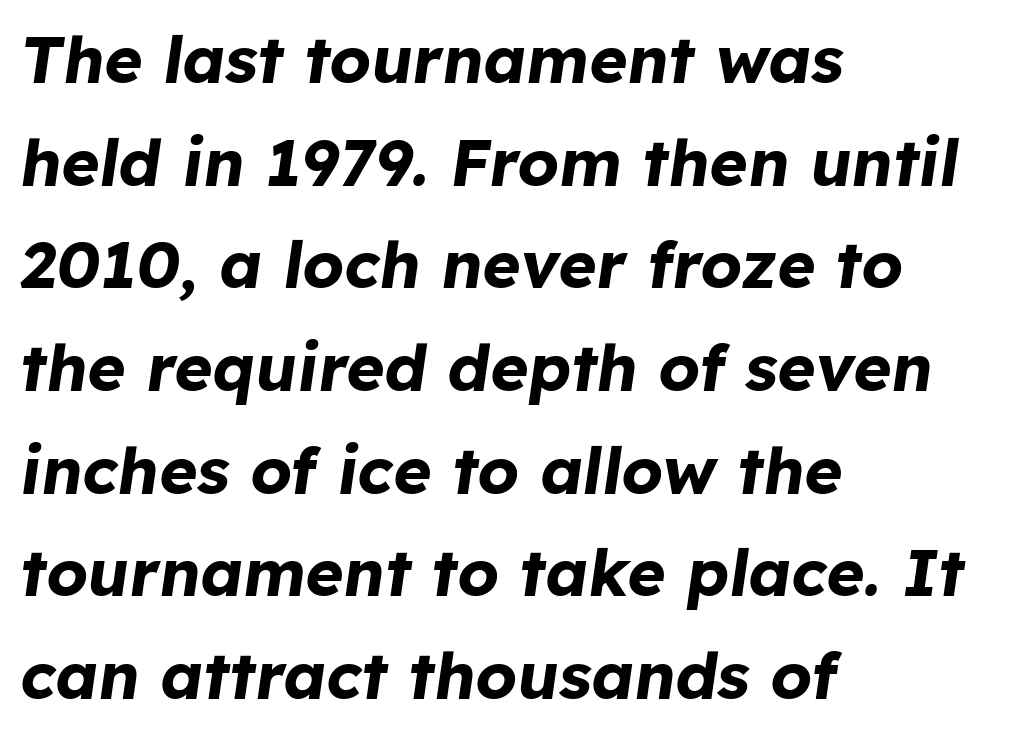
{"italic": "yes", "lean": "right", "slant_degrees": 8, "bold": "yes", "weight": "bold", "width": "normal", "stroke_contrast": "low", "x_height": "medium", "monospaced": "no", "underline": "no", "align": "left", "line_spacing": "normal", "line_spacing_ratio": 1.58, "letter_spacing": "normal", "letter_spacing_em": 0.0, "glyph_px": 65}
